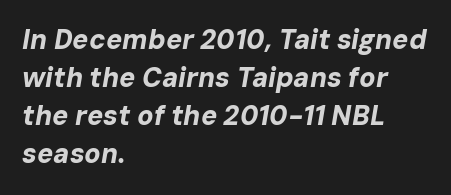
Compared with ordinary roman type, these characters are visibly tilted. The typesetter chose a ragged-right arrangement here. Baseline-to-baseline distance is the conventional proportion of letter height. A full-strength bold gives these letters their thick strokes.
